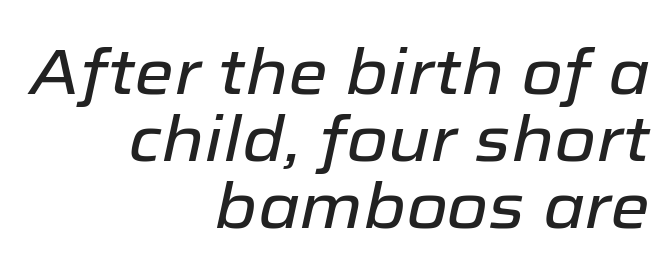
Q: Is the text italic (slanted)? A: Yes, it leans right by about 12 degrees.
Q: Is the text underlined? A: No.
Q: How is the paragraph aligned? A: Right-aligned.
Q: Is the spacing between letters normal or unusually wide? A: Normal.
Q: Is the spacing between lines tight, normal or loose? A: Tight.
Q: Width (condensed, normal, or wide)? A: Normal.
Q: Stroke contrast? A: Low.
Q: x-height? A: Medium.
Q: Monospaced? A: No.
